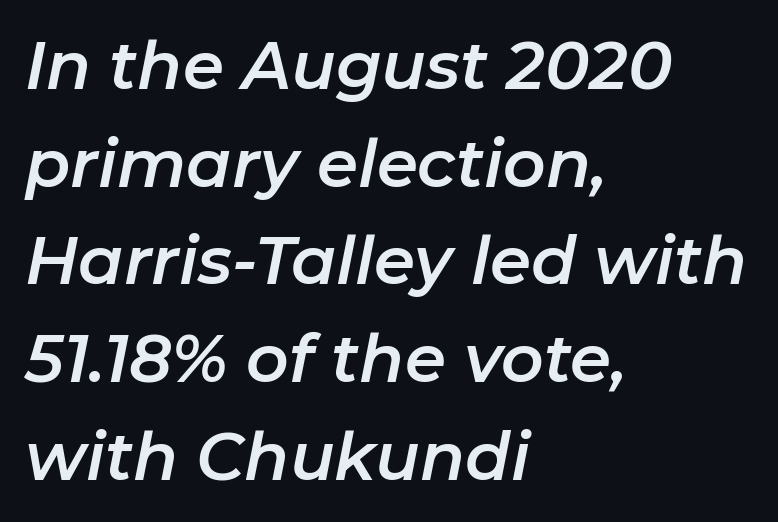
Observe the ordinary spacing: letters are neighbours, not strangers. These lines were composed using italics. The string is rendered with underlining switched off. The letters advance in unequal steps, a hallmark of proportional type. Students, observe: this is what conventionally led text looks like. Alignment: flush left.
